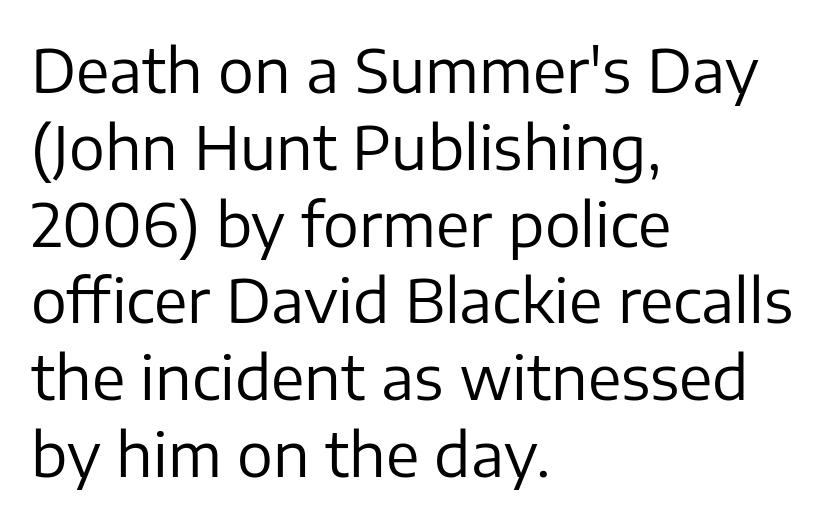
{"serif": "no", "italic": "no", "bold": "no", "weight": "regular", "width": "normal", "stroke_contrast": "low", "x_height": "medium", "monospaced": "no", "underline": "no", "align": "left", "line_spacing": "normal", "line_spacing_ratio": 1.28, "letter_spacing": "normal", "letter_spacing_em": 0.0, "glyph_px": 60}
